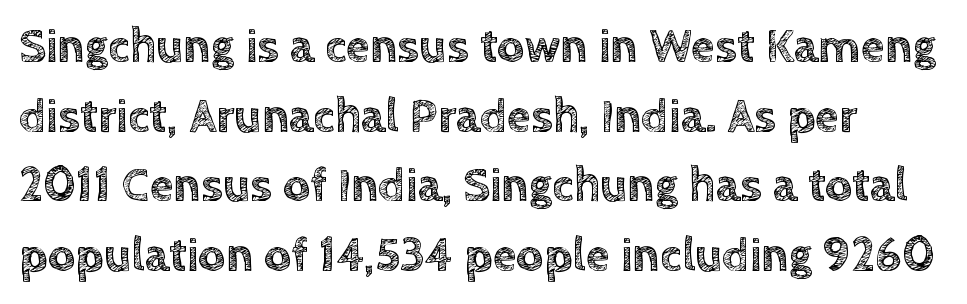
The image shows 48 px text type, upright; set normal line spacing (1.45x), normal letter spacing, not underlined; a large x-height.
